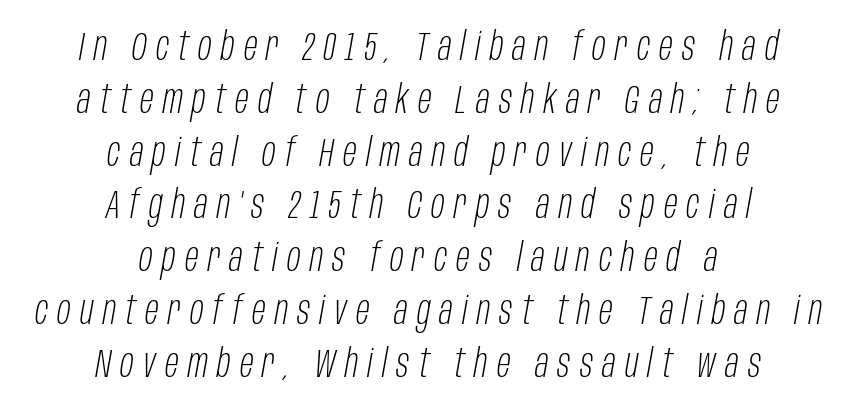
Q: Is the text bold? A: No.
Q: Is the text italic (slanted)? A: Yes, it leans right by about 10 degrees.
Q: Is the text underlined? A: No.
Q: How is the paragraph aligned? A: Centered.
Q: Is the spacing between letters normal or unusually wide? A: Unusually wide.
Q: Is the spacing between lines tight, normal or loose? A: Normal.
Q: Width (condensed, normal, or wide)? A: Condensed.
Q: Stroke contrast? A: Low.
Q: x-height? A: Large.
Q: Monospaced? A: No.
